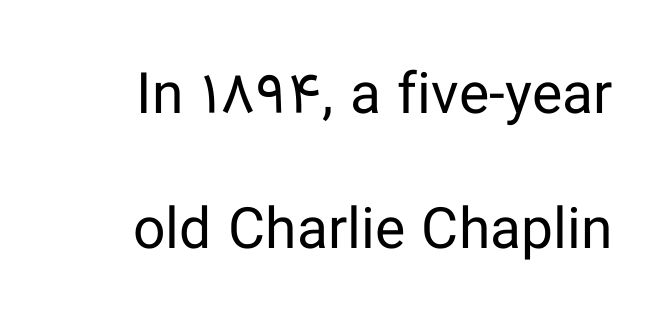
Q: Is the text bold? A: No.
Q: Is the text italic (slanted)? A: No, it is upright.
Q: Is the typeface a serif or a sans-serif typeface? A: Sans-serif.
Q: Is the text underlined? A: No.
Q: Is the spacing between letters normal or unusually wide? A: Normal.
Q: Is the spacing between lines tight, normal or loose? A: Loose.
Q: Width (condensed, normal, or wide)? A: Normal.
Q: Stroke contrast? A: Low.
Q: x-height? A: Medium.
Q: Monospaced? A: No.
